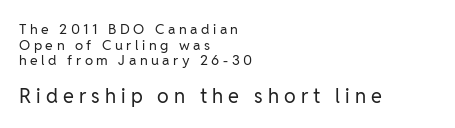
Q: Is the text bold? A: No.
Q: Is the text italic (slanted)? A: No, it is upright.
Q: Is the text underlined? A: No.
Q: How is the paragraph aligned? A: Left-aligned.
Q: Is the spacing between letters normal or unusually wide? A: Unusually wide.
Q: Is the spacing between lines tight, normal or loose? A: Tight.
Q: Which block of text is set in a larger size, the first (top) or the second (bottom)? A: The second (bottom) one.
